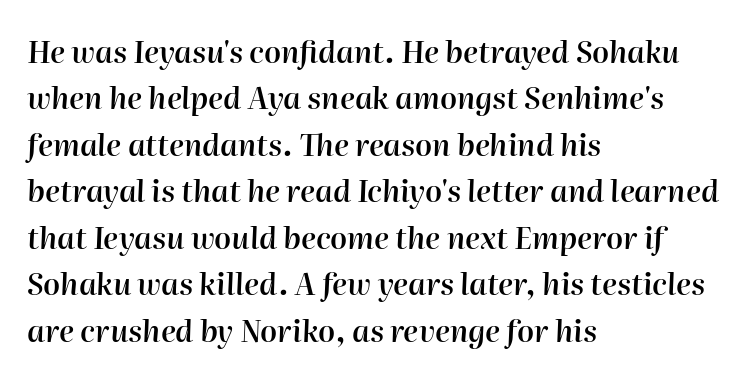
{"italic": "yes", "lean": "right", "slant_degrees": 2, "bold": "semi", "weight": "semibold", "width": "normal", "stroke_contrast": "high", "x_height": "medium", "monospaced": "no", "underline": "no", "align": "left", "line_spacing": "normal", "line_spacing_ratio": 1.55, "letter_spacing": "normal", "letter_spacing_em": 0.0, "glyph_px": 30}
